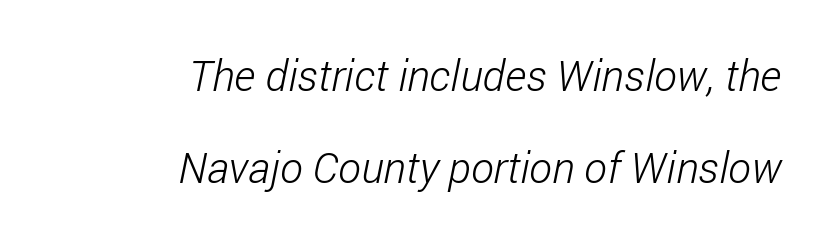
{"serif": "no", "bold": "no", "weight": "light", "width": "condensed", "stroke_contrast": "low", "x_height": "medium", "monospaced": "no", "underline": "no", "align": "right", "line_spacing": "loose", "line_spacing_ratio": 2.13, "letter_spacing": "normal", "letter_spacing_em": 0.0, "glyph_px": 43}
